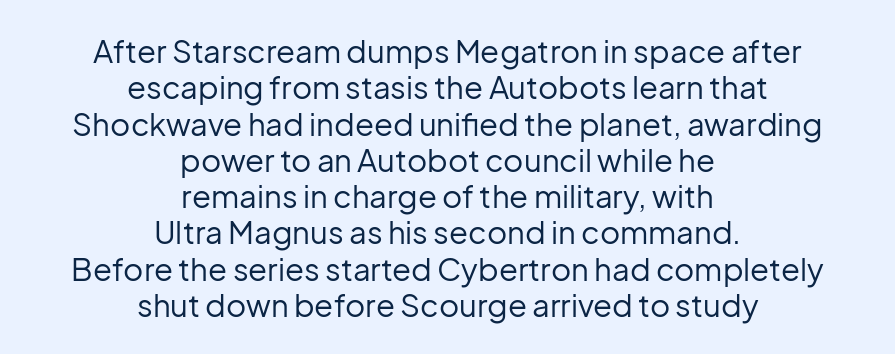
The image shows 31 px regular-weight sans-serif type, upright; set centered, line spacing 1.17x, normal letter spacing, not underlined; low stroke contrast and a medium x-height.
